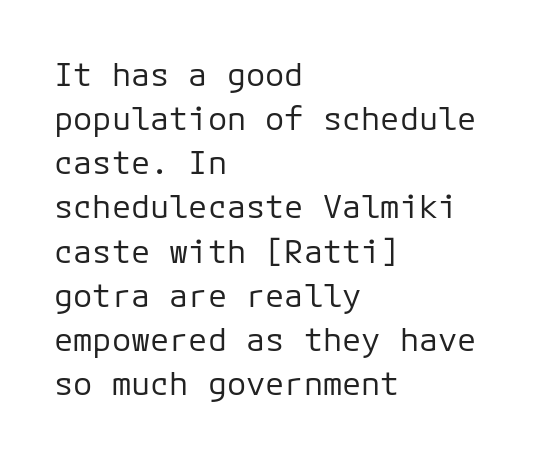
{"serif": "no", "italic": "no", "bold": "no", "weight": "regular", "width": "normal", "stroke_contrast": "low", "x_height": "medium", "underline": "no", "align": "left", "line_spacing": "normal", "line_spacing_ratio": 1.38, "letter_spacing": "normal", "letter_spacing_em": 0.0, "glyph_px": 32}
